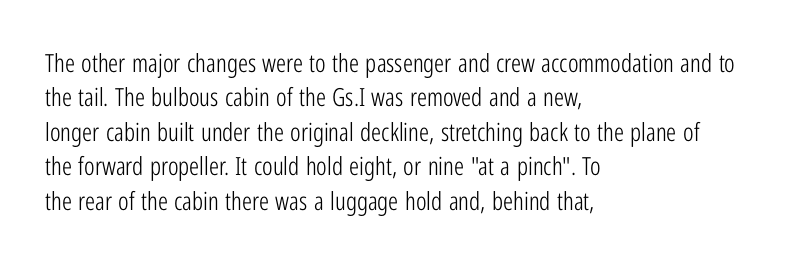
The image shows 25 px text type, upright; set left-aligned, normal line spacing (1.38x), normal letter spacing, not underlined.
